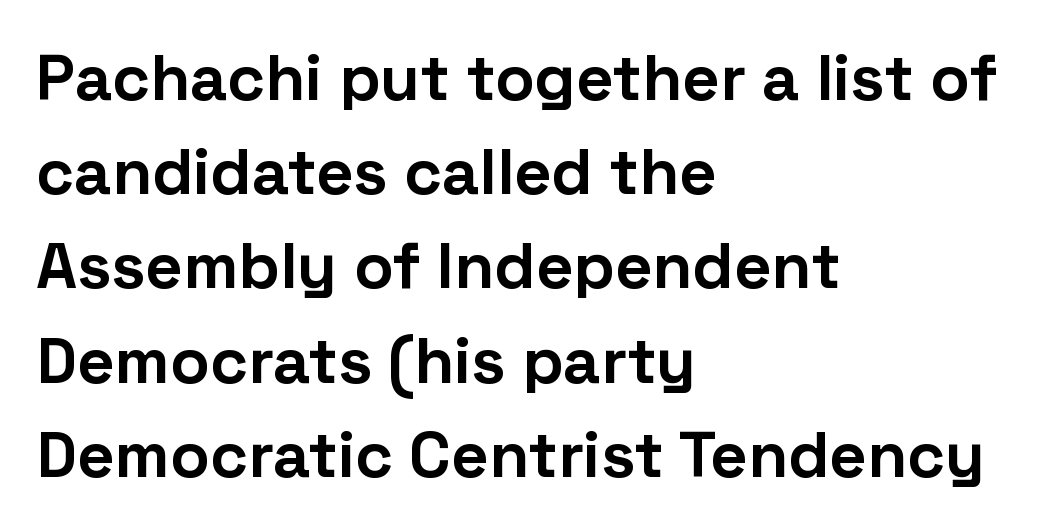
Q: Is the text bold? A: Yes.
Q: Is the text italic (slanted)? A: No, it is upright.
Q: Is the typeface a serif or a sans-serif typeface? A: Sans-serif.
Q: Is the text underlined? A: No.
Q: How is the paragraph aligned? A: Left-aligned.
Q: Is the spacing between letters normal or unusually wide? A: Normal.
Q: Is the spacing between lines tight, normal or loose? A: Normal.
Q: Width (condensed, normal, or wide)? A: Normal.
Q: Stroke contrast? A: Low.
Q: x-height? A: Medium.
Q: Monospaced? A: No.
